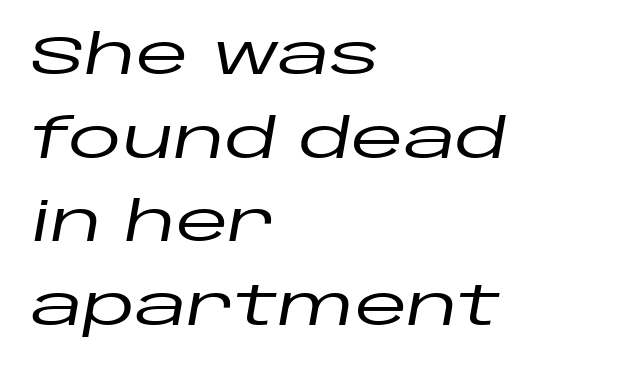
{"italic": "yes", "lean": "right", "slant_degrees": 10, "width": "wide", "stroke_contrast": "low", "x_height": "large", "monospaced": "no", "underline": "no", "align": "left", "line_spacing": "normal", "line_spacing_ratio": 1.55, "letter_spacing": "normal", "letter_spacing_em": 0.0, "glyph_px": 54}
